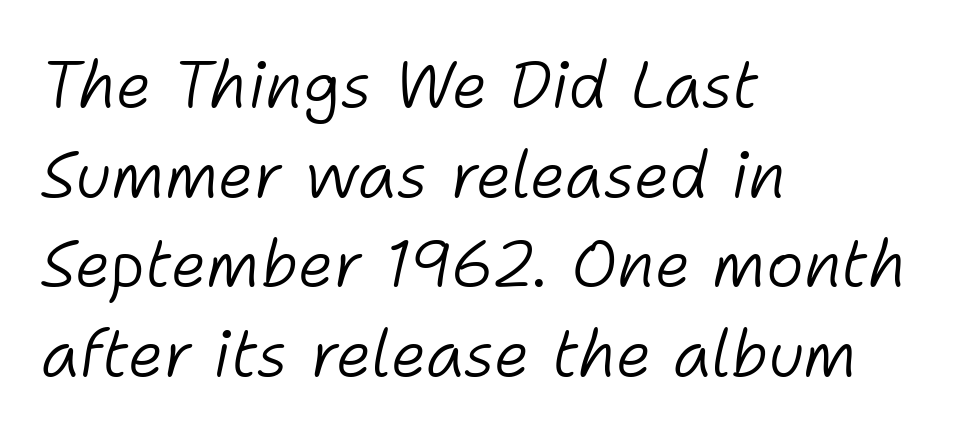
The image shows 64 px light type, italic (leaning right); set left-aligned, normal line spacing (1.4x), normal letter spacing, not underlined; low stroke contrast and a medium x-height.
